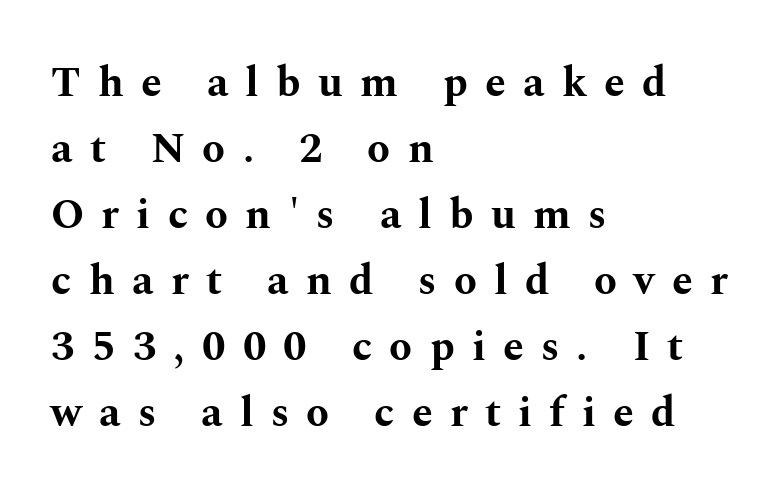
{"serif": "yes", "italic": "no", "bold": "yes", "weight": "bold", "width": "wide", "stroke_contrast": "medium", "x_height": "medium", "monospaced": "no", "underline": "no", "align": "left", "line_spacing": "normal", "line_spacing_ratio": 1.57, "letter_spacing": "wide", "letter_spacing_em": 0.41, "glyph_px": 42}
